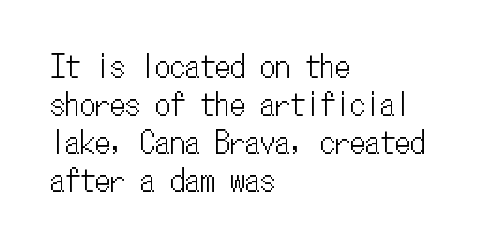
The image shows 30 px condensed type, upright, monospaced; set left-aligned, normal line spacing (1.27x), normal letter spacing, not underlined; low stroke contrast and a medium x-height.
